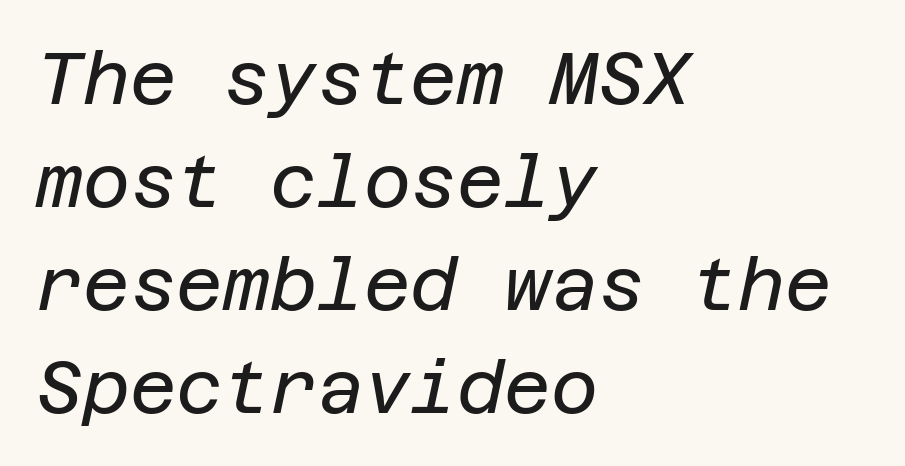
Q: Is the text bold? A: No.
Q: Is the text italic (slanted)? A: Yes, it leans right by about 12 degrees.
Q: Is the text underlined? A: No.
Q: How is the paragraph aligned? A: Left-aligned.
Q: Is the spacing between letters normal or unusually wide? A: Normal.
Q: Is the spacing between lines tight, normal or loose? A: Normal.
Q: Width (condensed, normal, or wide)? A: Normal.
Q: Stroke contrast? A: Low.
Q: x-height? A: Large.
